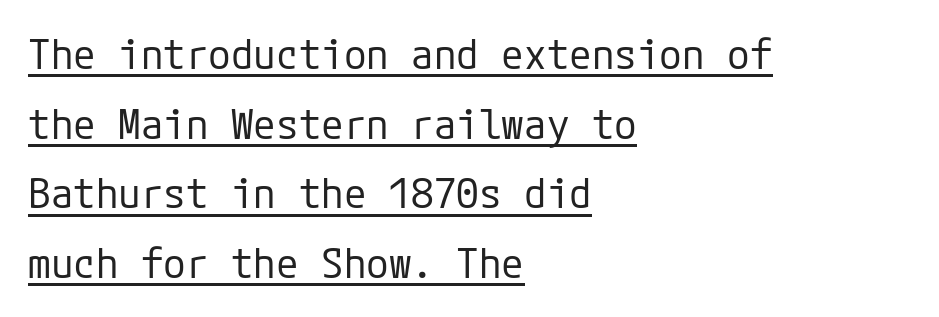
Compared with typical paragraphs, the rows here are spaced about the same. Check the space under the baseline: a stroke is drawn there. Characters follow at the spacing the type designer built in. The ragged edge is on the right, which tells us the setting is flush left. To sum up the face: it is a sans, with no serifs.
